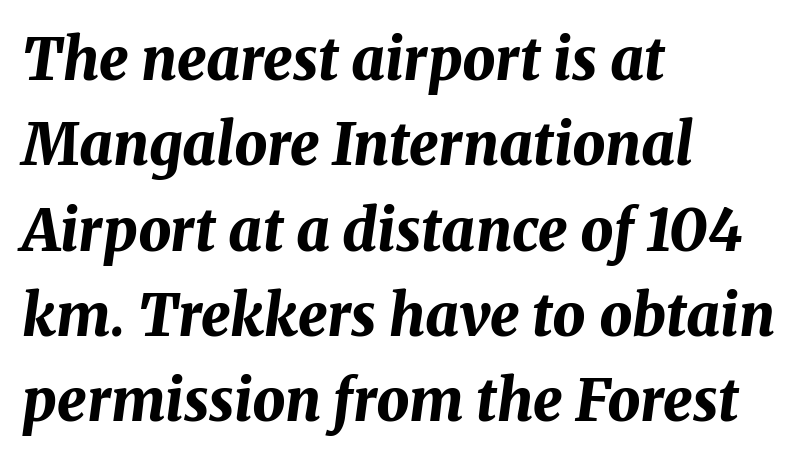
Q: Is the text bold? A: Yes.
Q: Is the text italic (slanted)? A: Yes, it leans right by about 8 degrees.
Q: Is the text underlined? A: No.
Q: How is the paragraph aligned? A: Left-aligned.
Q: Is the spacing between letters normal or unusually wide? A: Normal.
Q: Is the spacing between lines tight, normal or loose? A: Normal.
Q: Width (condensed, normal, or wide)? A: Normal.
Q: Stroke contrast? A: Medium.
Q: x-height? A: Medium.
Q: Monospaced? A: No.
